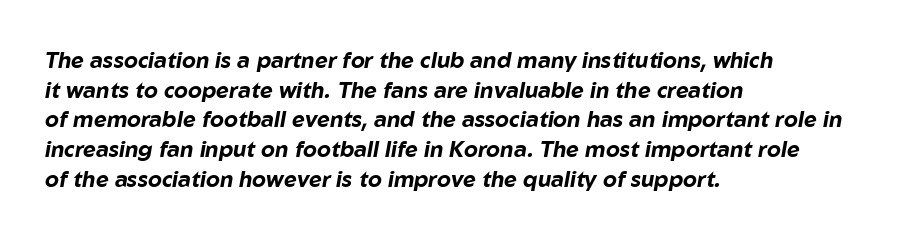
Q: Is the text bold? A: Yes.
Q: Is the text italic (slanted)? A: Yes, it leans right by about 10 degrees.
Q: Is the text underlined? A: No.
Q: How is the paragraph aligned? A: Left-aligned.
Q: Is the spacing between letters normal or unusually wide? A: Normal.
Q: Is the spacing between lines tight, normal or loose? A: Normal.
